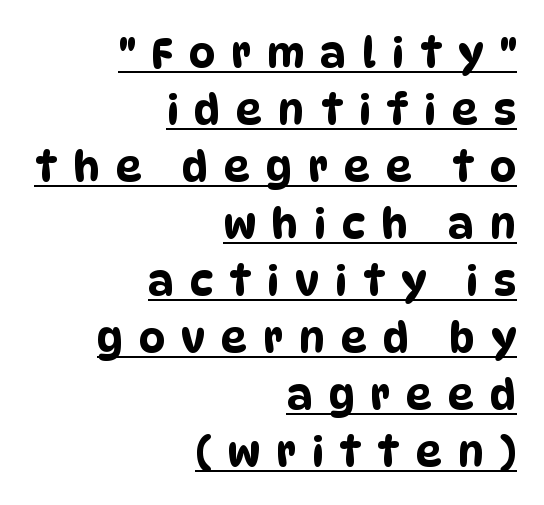
The face used here is a sans, in the tradition of grotesques and geometrics. Each letter keeps its own natural width here, so spacing adapts to shape. Whoever set this chose a conventional vertical rhythm. There is plenty of visible air inserted between adjacent glyphs. A typographer would call this underscored text.
